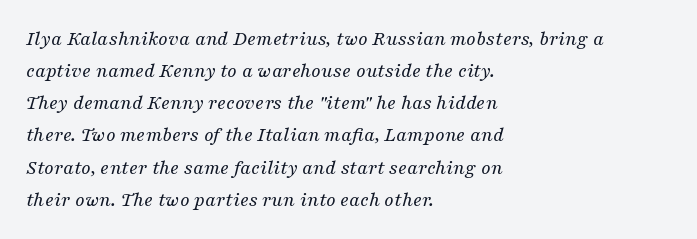
The image shows 21 px text type, italic (leaning right); set left-aligned, normal line spacing (1.53x), normal letter spacing, not underlined.
